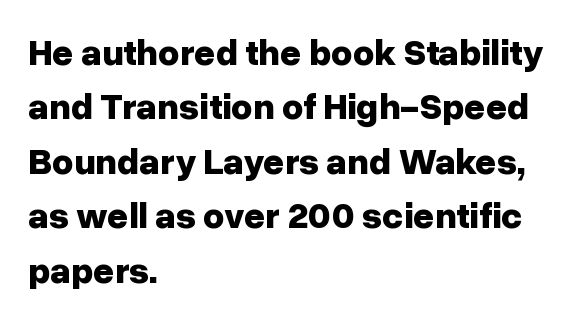
The image shows 37 px bold sans-serif type, upright; set left-aligned, normal line spacing (1.47x), normal letter spacing, not underlined; low stroke contrast and a medium x-height.
